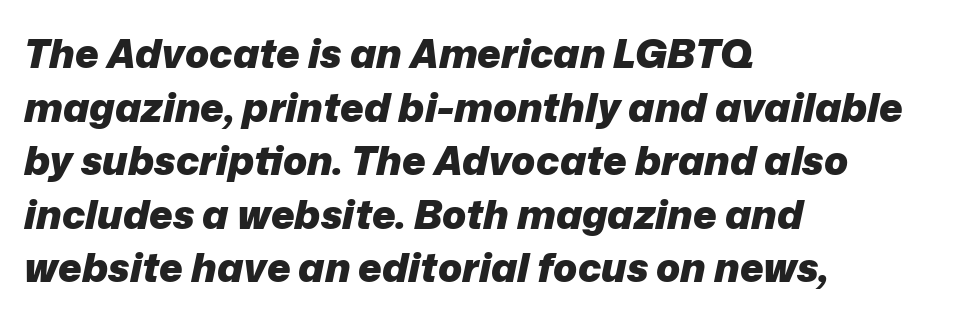
{"italic": "yes", "lean": "right", "slant_degrees": 12, "bold": "yes", "weight": "heavy", "width": "normal", "stroke_contrast": "low", "x_height": "medium", "monospaced": "no", "underline": "no", "align": "left", "line_spacing": "normal", "line_spacing_ratio": 1.34, "letter_spacing": "normal", "letter_spacing_em": 0.0, "glyph_px": 40}
